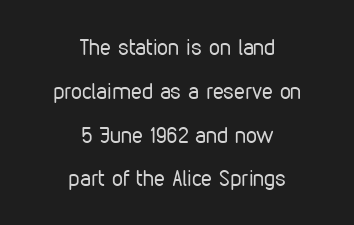
Vertical spacing — loose. Letters have the restrained weight of plain body copy at most. Words appear dense and cohesive because spacing is normal. Is there any slant? The stems are plumb. The area under the type is left untouched. Leftover space on each line is divided equally before and after the words.
